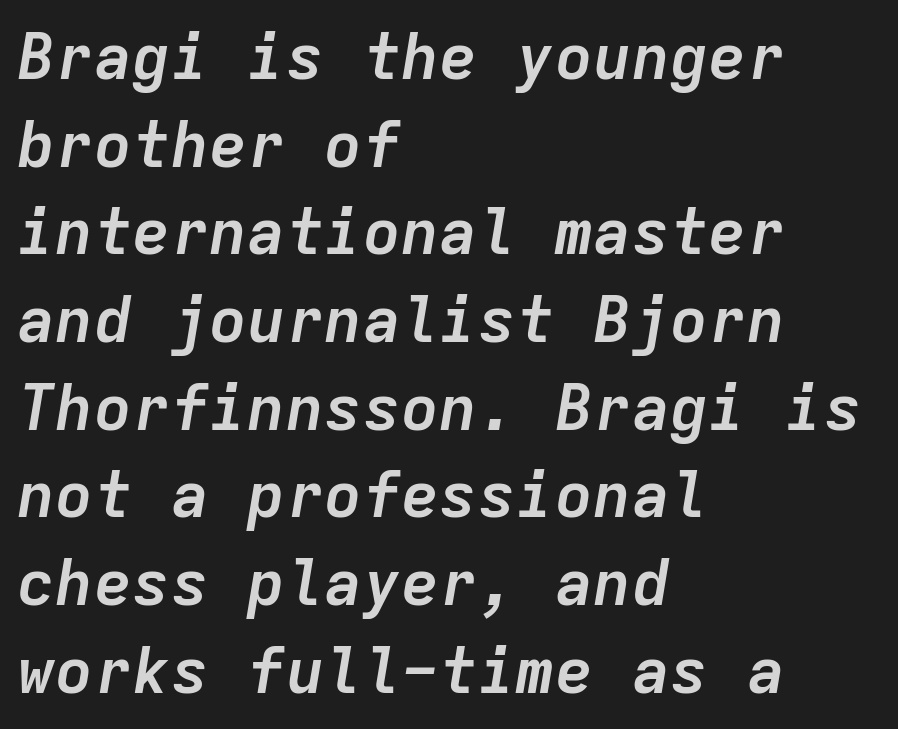
{"italic": "yes", "lean": "right", "slant_degrees": 9, "bold": "yes", "weight": "semibold", "width": "normal", "stroke_contrast": "low", "x_height": "medium", "monospaced": "yes", "underline": "no", "align": "left", "line_spacing": "normal", "line_spacing_ratio": 1.37, "letter_spacing": "normal", "letter_spacing_em": 0.0, "glyph_px": 64}
